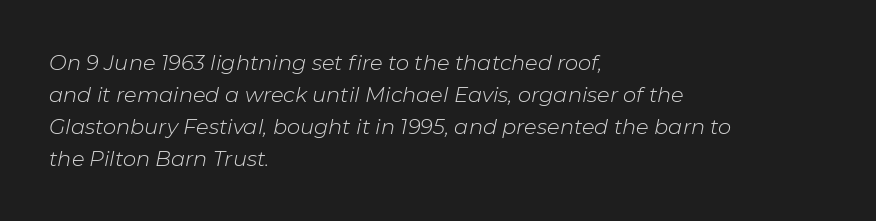
Q: Is the text bold? A: No.
Q: Is the text italic (slanted)? A: Yes, it leans right by about 11 degrees.
Q: Is the text underlined? A: No.
Q: How is the paragraph aligned? A: Left-aligned.
Q: Is the spacing between letters normal or unusually wide? A: Normal.
Q: Is the spacing between lines tight, normal or loose? A: Normal.
